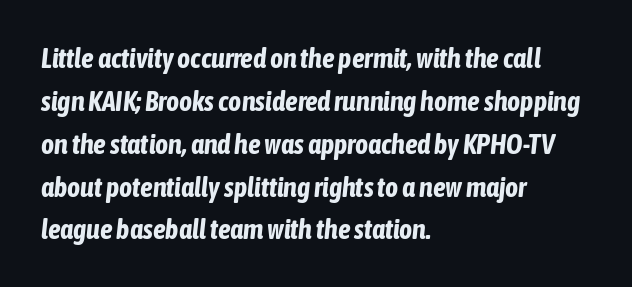
Characters are canted at an angle relative to the baseline's perpendicular. The zone under the glyphs is completely vacant. The ragged edge is on the right, which tells us the setting is flush left. Spacing verdict: proportional, widths tailored to each character.
